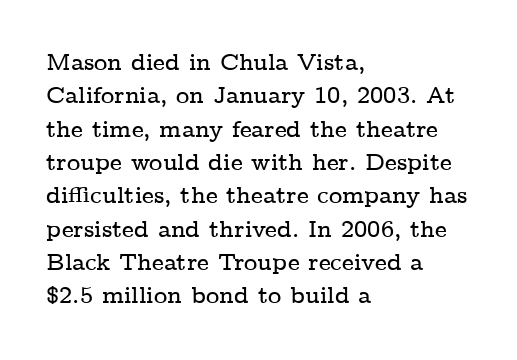
The image shows 23 px text type, upright; set left-aligned, normal line spacing (1.45x), normal letter spacing, not underlined.
